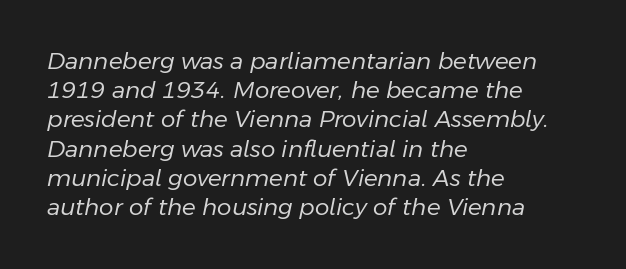
{"italic": "yes", "lean": "right", "slant_degrees": 11, "bold": "no", "underline": "no", "align": "left", "line_spacing": "normal", "line_spacing_ratio": 1.27, "letter_spacing": "normal", "letter_spacing_em": 0.0, "glyph_px": 23}
